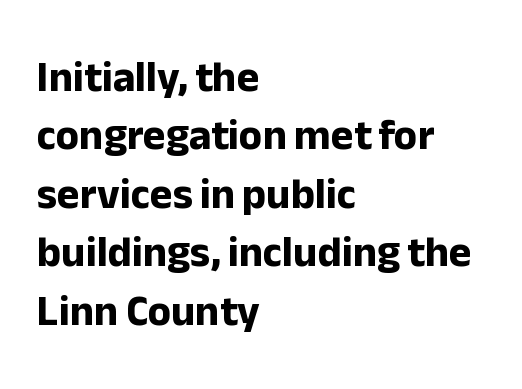
Type without underlining. The compositor pushed each line to the left boundary. Character widths vary here, with narrow letters taking less room than wide ones. A typesetter would mark this as roman, not italic. The passage shown stacks its lines at a standard gap. These lines are composed in type without serifs.
